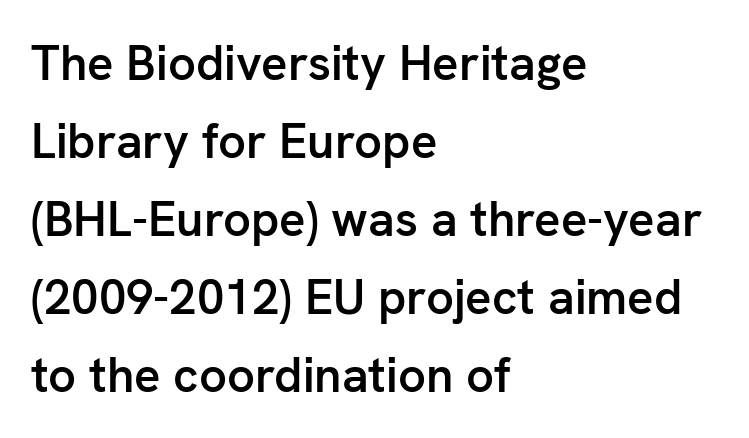
Here the designer chose a conventional face with non-uniform glyph widths. Each new line begins a customary step beneath the previous one. Serifs: no, the terminals of the letterforms are clean. The sample has been set in demibold, a notch under bold. Each word holds together tightly as a unit, with standard inter-letter gaps.
